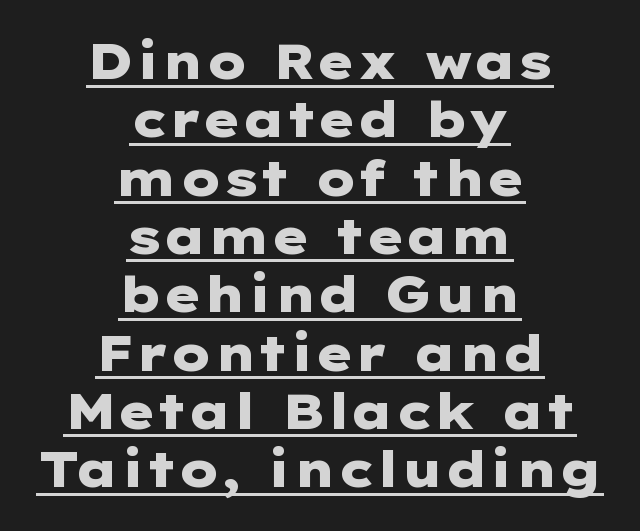
{"serif": "no", "italic": "no", "bold": "yes", "weight": "heavy", "width": "wide", "stroke_contrast": "low", "x_height": "medium", "underline": "yes", "align": "center", "line_spacing_ratio": 1.19, "letter_spacing": "normal", "letter_spacing_em": 0.0, "glyph_px": 49}
